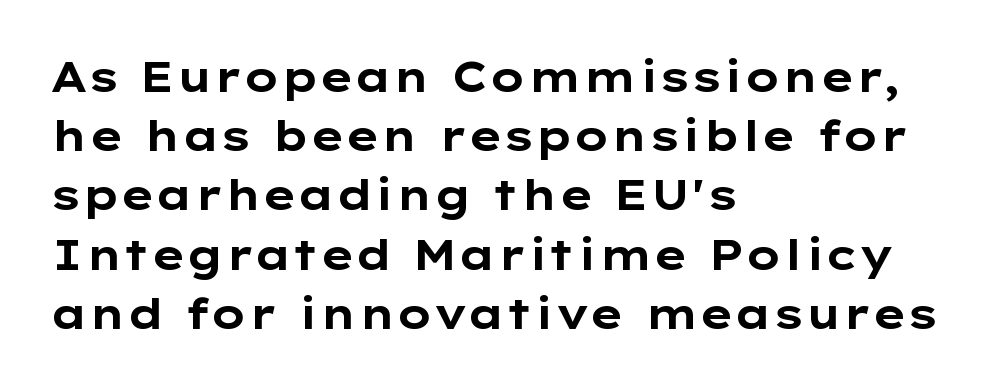
{"serif": "no", "italic": "no", "bold": "yes", "weight": "bold", "width": "wide", "stroke_contrast": "low", "x_height": "medium", "monospaced": "no", "underline": "no", "align": "left", "line_spacing": "normal", "line_spacing_ratio": 1.41, "letter_spacing": "normal", "letter_spacing_em": 0.0, "glyph_px": 42}
